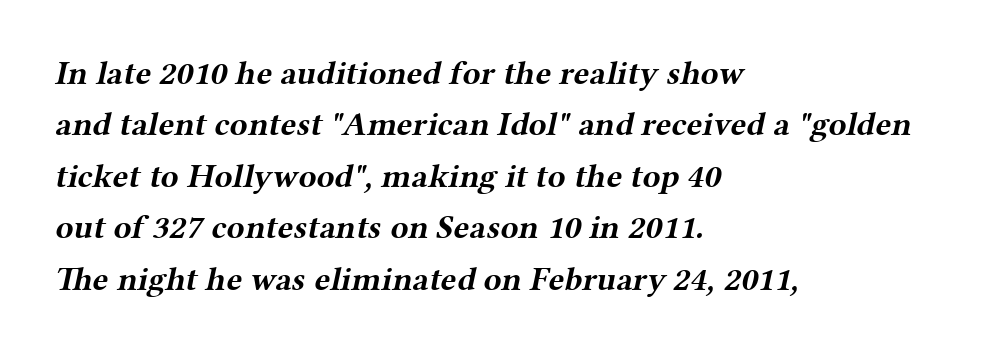
{"serif": "yes", "bold": "yes", "weight": "bold", "width": "wide", "stroke_contrast": "medium", "x_height": "medium", "monospaced": "no", "underline": "no", "align": "left", "line_spacing": "normal", "line_spacing_ratio": 1.56, "letter_spacing": "normal", "letter_spacing_em": 0.0, "glyph_px": 33}
